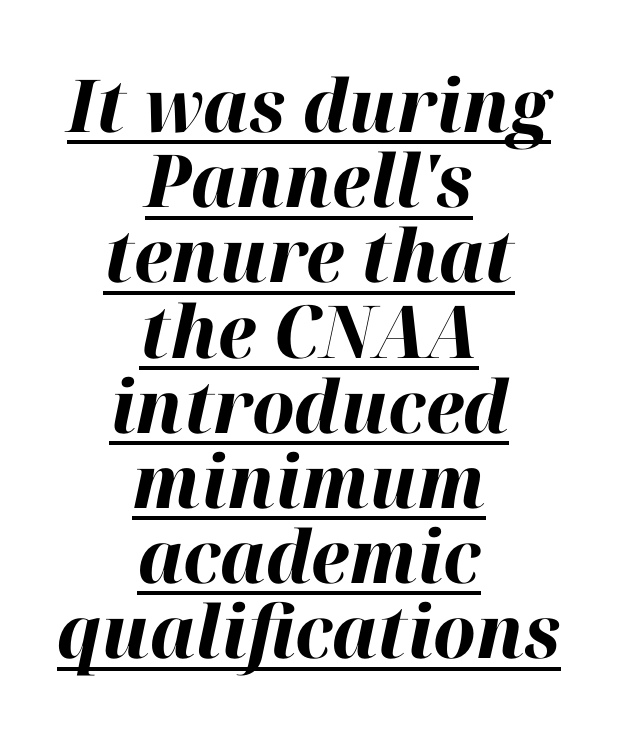
The paragraph has two soft edges and a firm central axis. These lines are rendered in a variable-pitch font. Typographic density is high because the face is bold. The words here are underlined. The glyphs look as if they've been sheared to an angle.
